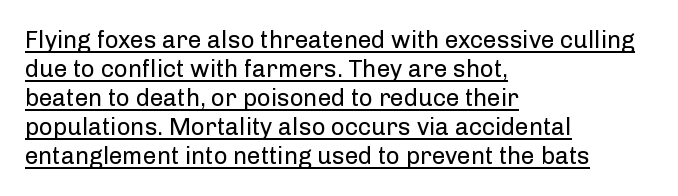
{"italic": "no", "bold": "no", "underline": "yes", "align": "left", "line_spacing_ratio": 1.21, "letter_spacing": "normal", "letter_spacing_em": 0.0, "glyph_px": 24}
